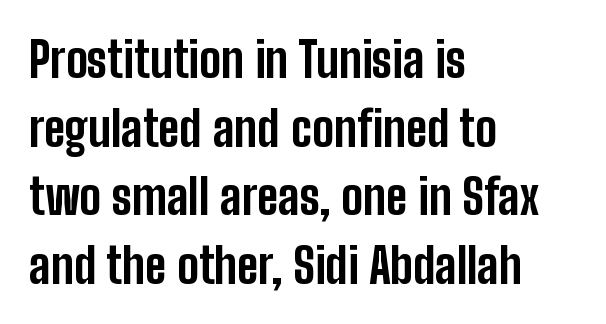
{"serif": "no", "italic": "no", "bold": "yes", "weight": "bold", "width": "condensed", "stroke_contrast": "low", "x_height": "medium", "monospaced": "no", "underline": "no", "align": "left", "line_spacing": "normal", "line_spacing_ratio": 1.4, "letter_spacing": "normal", "letter_spacing_em": 0.0, "glyph_px": 49}
